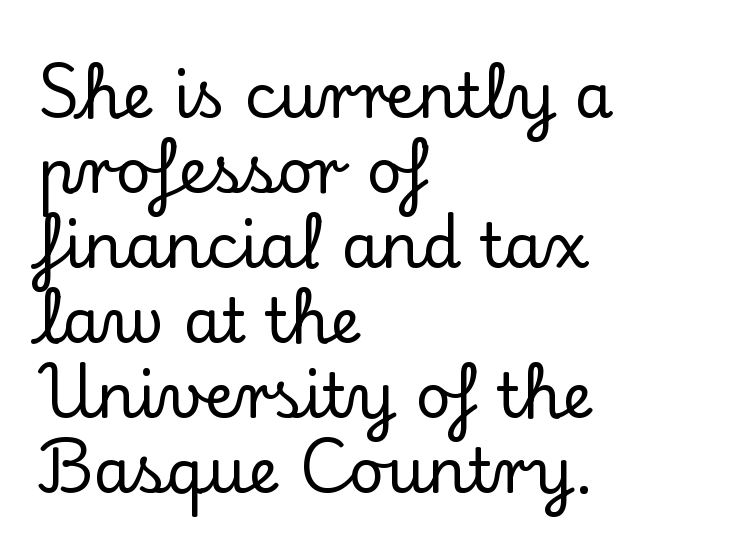
The gap between lines stays unmarked. Tracking here is standard; glyphs follow each other at the usual distance. Are there feet on the stems? There are — it's a serif. Do the characters align in a grid? No, the font is proportional.
